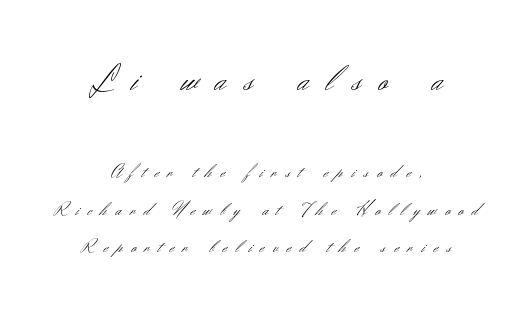
The image shows 38 px light sans-serif type; set centered, loose line spacing (1.97x), unusually wide letter spacing (+0.47 em), not underlined; the first (top) block is 2.0x larger; medium stroke contrast and a small x-height.
